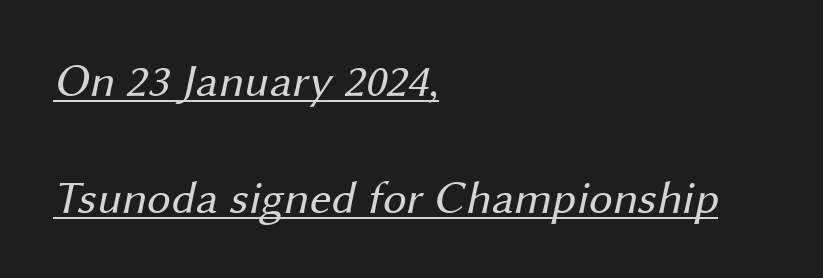
{"serif": "no", "bold": "no", "weight": "regular", "width": "normal", "stroke_contrast": "medium", "x_height": "medium", "monospaced": "no", "underline": "yes", "align": "left", "line_spacing": "loose", "line_spacing_ratio": 2.48, "letter_spacing": "normal", "letter_spacing_em": 0.0, "glyph_px": 47}
